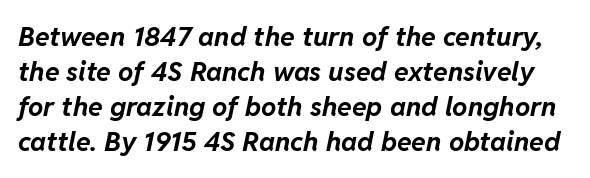
The image shows 27 px bold type, italic (leaning right); set normal line spacing (1.3x), normal letter spacing, not underlined.
